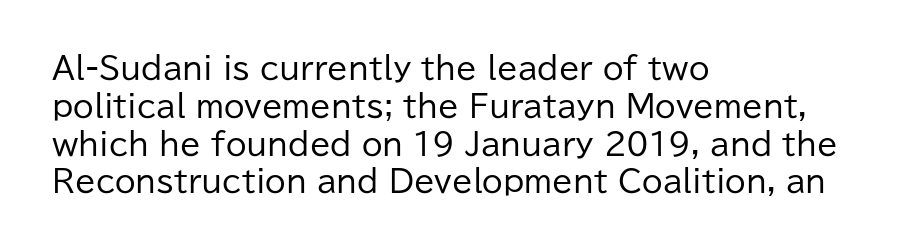
{"serif": "no", "italic": "no", "bold": "no", "weight": "regular", "width": "normal", "stroke_contrast": "low", "x_height": "medium", "monospaced": "no", "underline": "no", "align": "left", "line_spacing": "normal", "line_spacing_ratio": 1.26, "letter_spacing": "normal", "letter_spacing_em": 0.0, "glyph_px": 30}
